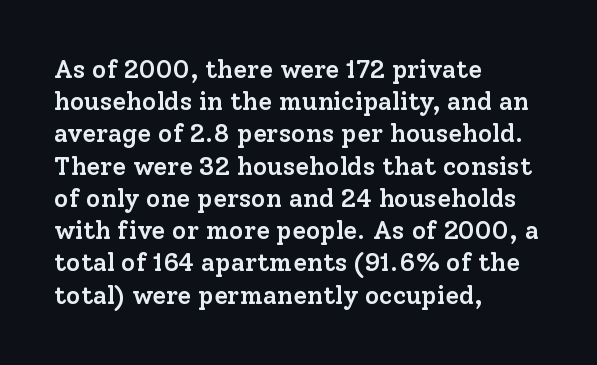
{"italic": "no", "bold": "semi", "underline": "no", "align": "left", "line_spacing": "normal", "line_spacing_ratio": 1.29, "letter_spacing": "normal", "letter_spacing_em": 0.0, "glyph_px": 25}
